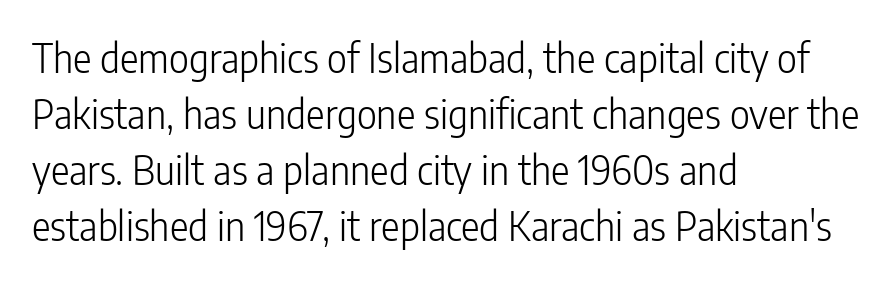
Q: Is the text bold? A: No.
Q: Is the text italic (slanted)? A: No, it is upright.
Q: Is the typeface a serif or a sans-serif typeface? A: Sans-serif.
Q: Is the text underlined? A: No.
Q: How is the paragraph aligned? A: Left-aligned.
Q: Is the spacing between letters normal or unusually wide? A: Normal.
Q: Is the spacing between lines tight, normal or loose? A: Normal.
Q: Width (condensed, normal, or wide)? A: Condensed.
Q: Stroke contrast? A: Low.
Q: x-height? A: Medium.
Q: Monospaced? A: No.
